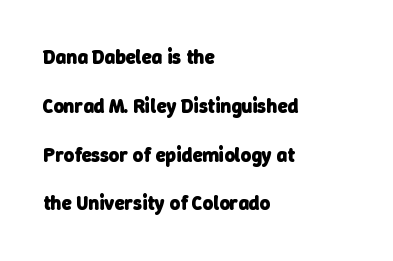
The image shows 20 px bold type; set left-aligned, loose line spacing (2.44x), normal letter spacing, not underlined.
